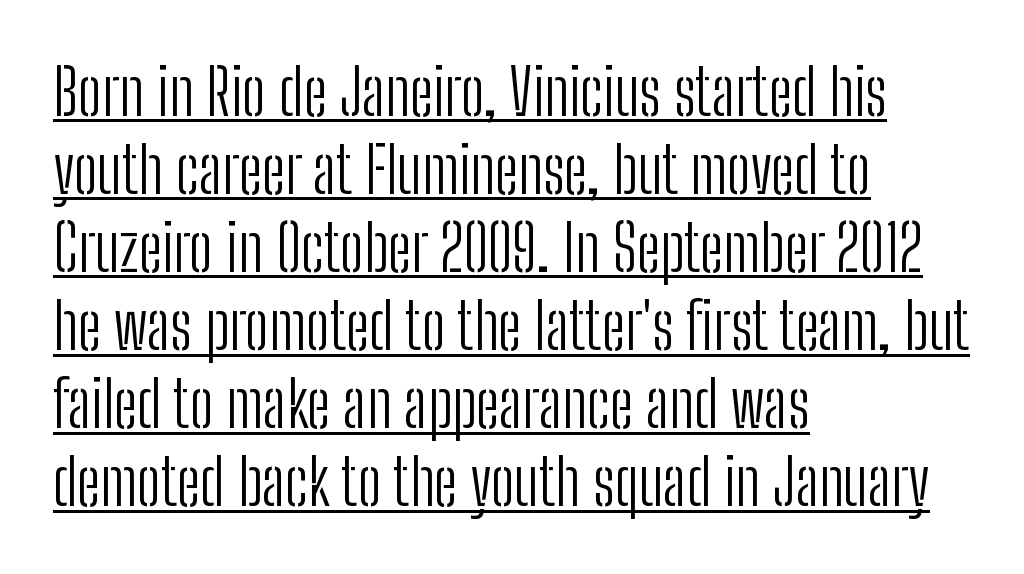
Posture: vertical. Type style note: lacks serifs. Somebody hit Ctrl+U on this one — the words are underlined. Varying glyph widths throughout — classic text-font behaviour. The letterforms sit at book weight or below.
